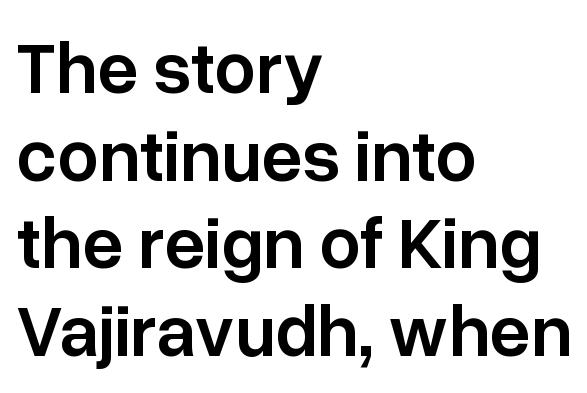
Q: Is the text bold? A: Semi-bold.
Q: Is the text italic (slanted)? A: No, it is upright.
Q: Is the typeface a serif or a sans-serif typeface? A: Sans-serif.
Q: Is the text underlined? A: No.
Q: How is the paragraph aligned? A: Left-aligned.
Q: Is the spacing between letters normal or unusually wide? A: Normal.
Q: Width (condensed, normal, or wide)? A: Normal.
Q: Stroke contrast? A: Low.
Q: x-height? A: Medium.
Q: Monospaced? A: No.
